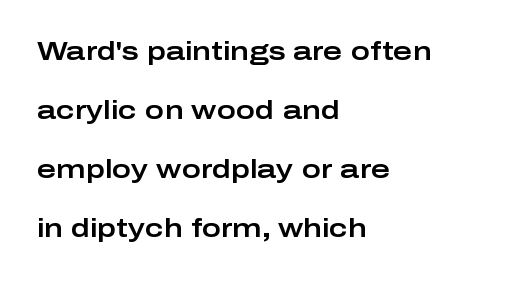
In terms of leading, this rendering errs on the spacious side. Honestly, the letter spacing is just normal — you wouldn't notice it. Type without underlining. Does the copy run flush right? No — it runs flush left.
